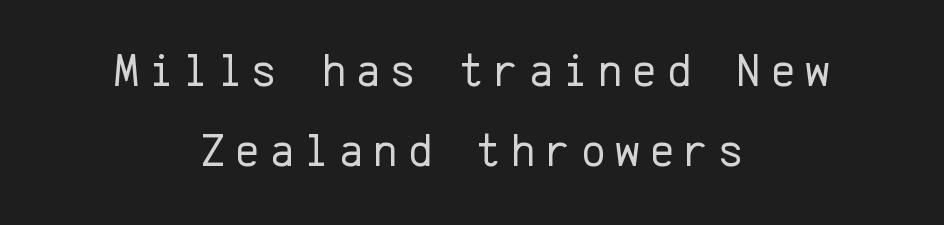
{"serif": "no", "italic": "no", "bold": "no", "weight": "regular", "width": "normal", "stroke_contrast": "low", "x_height": "medium", "monospaced": "yes", "underline": "no", "align": "center", "line_spacing_ratio": 1.71, "letter_spacing": "wide", "letter_spacing_em": 0.21, "glyph_px": 47}
